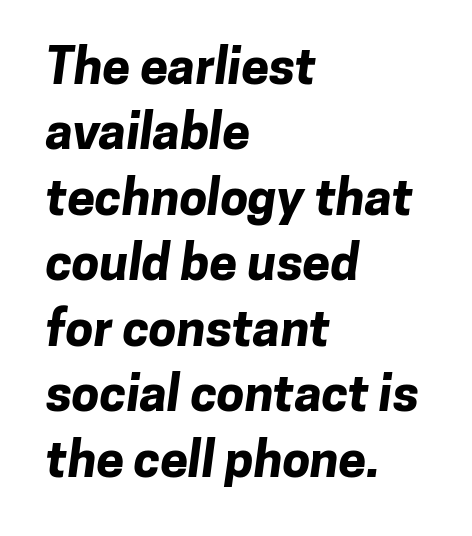
Q: Is the text bold? A: Yes.
Q: Is the typeface a serif or a sans-serif typeface? A: Sans-serif.
Q: Is the text underlined? A: No.
Q: How is the paragraph aligned? A: Left-aligned.
Q: Is the spacing between letters normal or unusually wide? A: Normal.
Q: Is the spacing between lines tight, normal or loose? A: Normal.
Q: Width (condensed, normal, or wide)? A: Normal.
Q: Stroke contrast? A: Low.
Q: x-height? A: Medium.
Q: Monospaced? A: No.
